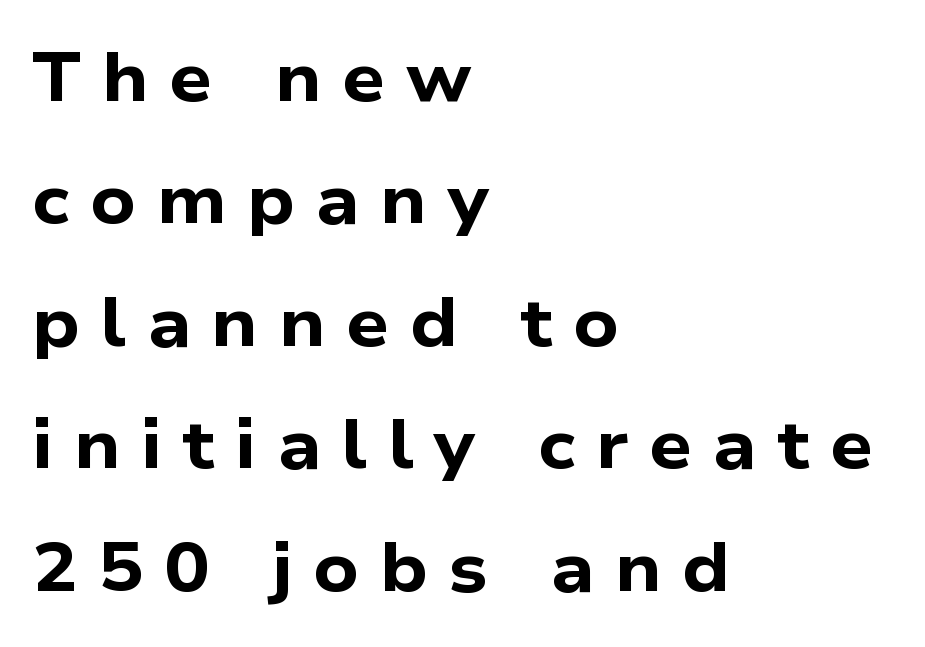
Q: Is the text bold? A: Yes.
Q: Is the typeface a serif or a sans-serif typeface? A: Sans-serif.
Q: Is the text underlined? A: No.
Q: How is the paragraph aligned? A: Left-aligned.
Q: Is the spacing between letters normal or unusually wide? A: Unusually wide.
Q: Width (condensed, normal, or wide)? A: Wide.
Q: Stroke contrast? A: Low.
Q: x-height? A: Medium.
Q: Monospaced? A: No.
